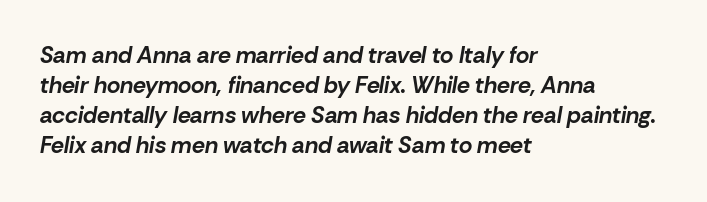
The image shows 23 px bold type, italic (leaning right); set left-aligned, normal line spacing (1.31x), normal letter spacing, not underlined.
